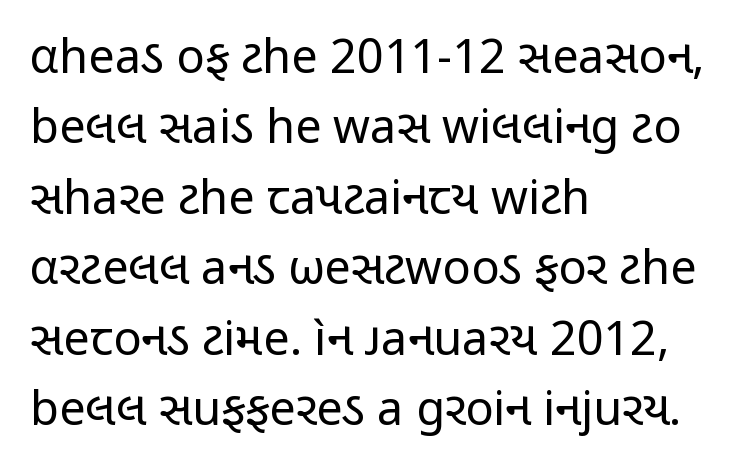
The image shows 47 px regular-weight, condensed sans-serif type, upright; set left-aligned, normal line spacing (1.5x), normal letter spacing, not underlined; low stroke contrast and a medium x-height.
